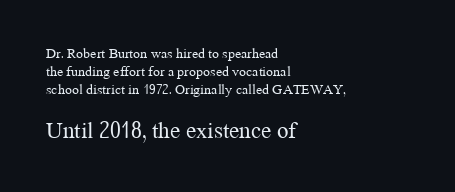
Glyph-to-glyph distance matches everyday printed text. The letterforms sit at book weight or below. Vertical spacing — default. Clear beneath every line of the passage. Of the two passages, the one underneath uses the larger point size. These lines were composed using upright roman letters.
